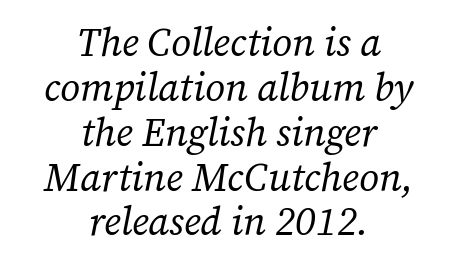
{"serif": "yes", "italic": "yes", "lean": "right", "slant_degrees": 12, "bold": "no", "weight": "regular", "width": "normal", "stroke_contrast": "low", "x_height": "medium", "monospaced": "no", "underline": "no", "align": "center", "line_spacing": "tight", "line_spacing_ratio": 1.15, "letter_spacing": "normal", "letter_spacing_em": 0.0, "glyph_px": 39}
